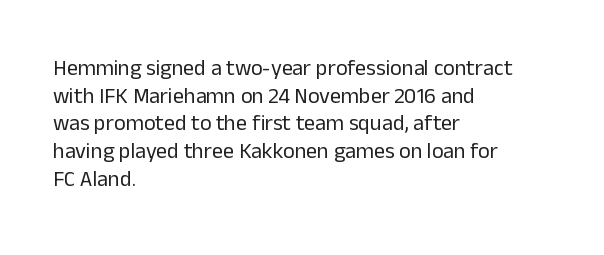
{"italic": "no", "bold": "no", "underline": "no", "align": "left", "line_spacing": "normal", "line_spacing_ratio": 1.26, "letter_spacing": "normal", "letter_spacing_em": 0.0, "glyph_px": 22}
